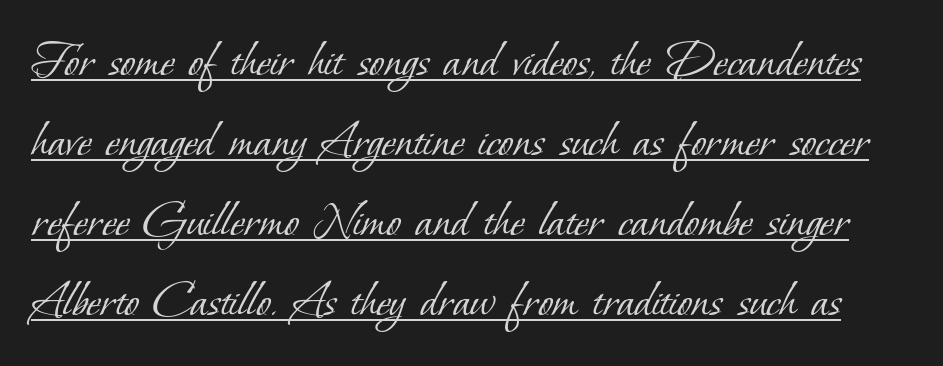
The image shows 54 px light serif type; set normal line spacing (1.48x), normal letter spacing, underlined; low stroke contrast and a small x-height.
